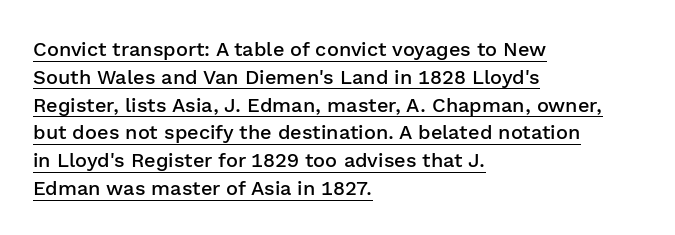
The image shows 20 px text type, upright; set left-aligned, normal line spacing (1.39x), normal letter spacing, underlined.
